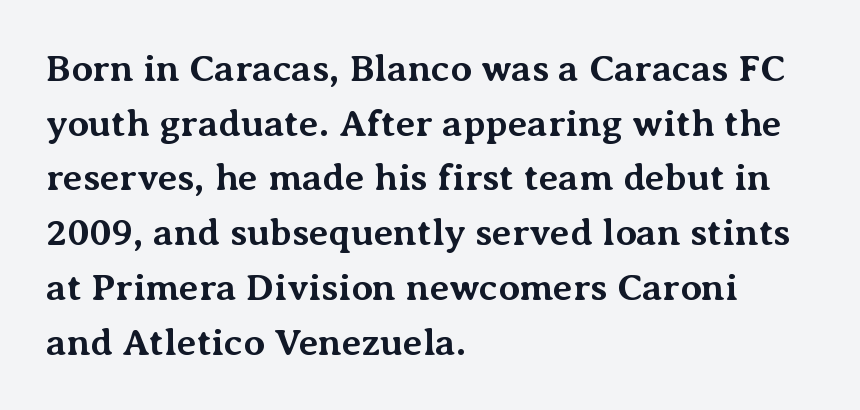
Q: Is the text bold? A: Yes.
Q: Is the text italic (slanted)? A: No, it is upright.
Q: Is the typeface a serif or a sans-serif typeface? A: Serif.
Q: Is the text underlined? A: No.
Q: How is the paragraph aligned? A: Left-aligned.
Q: Is the spacing between letters normal or unusually wide? A: Normal.
Q: Is the spacing between lines tight, normal or loose? A: Normal.
Q: Width (condensed, normal, or wide)? A: Normal.
Q: Stroke contrast? A: Medium.
Q: x-height? A: Medium.
Q: Monospaced? A: No.
